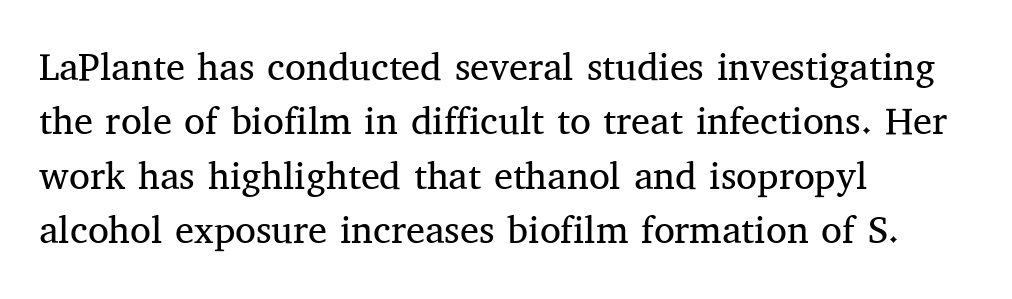
This is not heavy type; no bold has been used. In terms of posture, this sample is upright. The rendering uses natural spacing where letterforms have individual widths. A typesetter would call this zero additional tracking. The font family rendered here belongs to the serif group.
